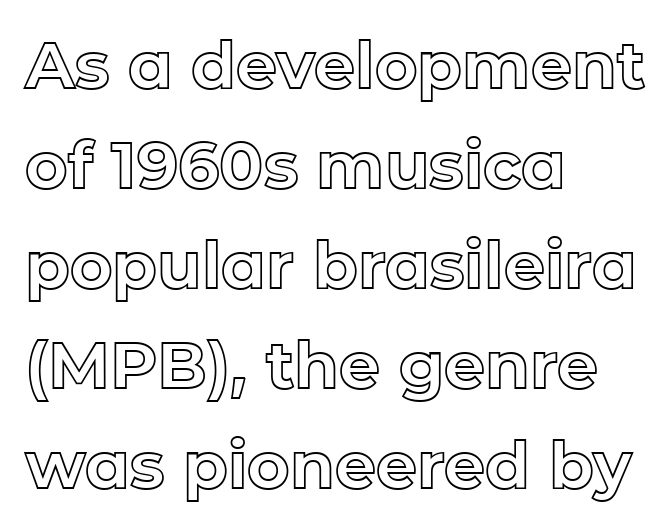
The image shows 65 px text type, upright; set left-aligned, normal line spacing (1.54x), normal letter spacing, not underlined; a medium x-height.
